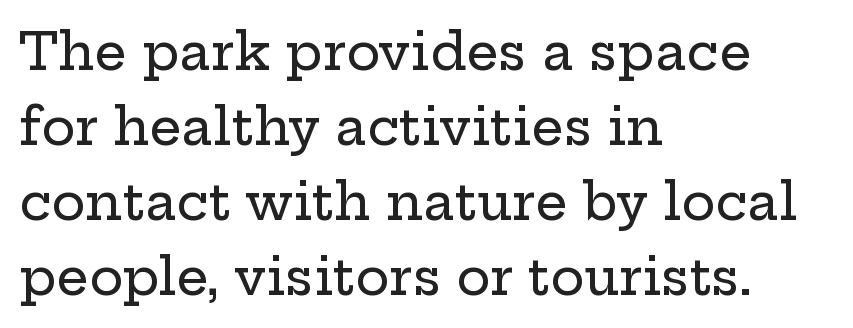
Q: Is the text italic (slanted)? A: No, it is upright.
Q: Is the typeface a serif or a sans-serif typeface? A: Serif.
Q: Is the text underlined? A: No.
Q: How is the paragraph aligned? A: Left-aligned.
Q: Is the spacing between letters normal or unusually wide? A: Normal.
Q: Is the spacing between lines tight, normal or loose? A: Normal.
Q: Width (condensed, normal, or wide)? A: Wide.
Q: Stroke contrast? A: Low.
Q: x-height? A: Medium.
Q: Monospaced? A: No.
